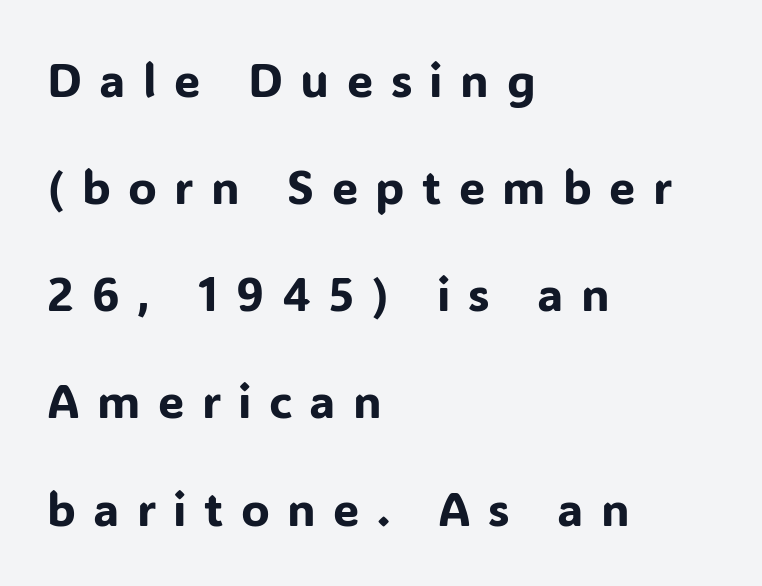
Underline: absent. In terms of letterspacing, this is a distinctly airy, spread setting. Line starts are locked; line ends wander. The line-height multiplier appears high, well above default. Quick note: not italic, upright. Classification — sans serif.
